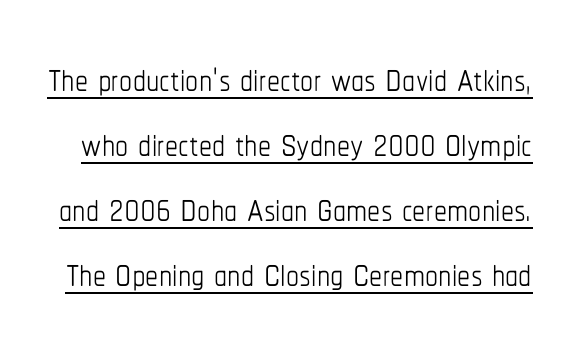
The image shows 52 px thin, condensed type, upright; set normal line spacing (1.25x), normal letter spacing, underlined; low stroke contrast and a medium x-height.
